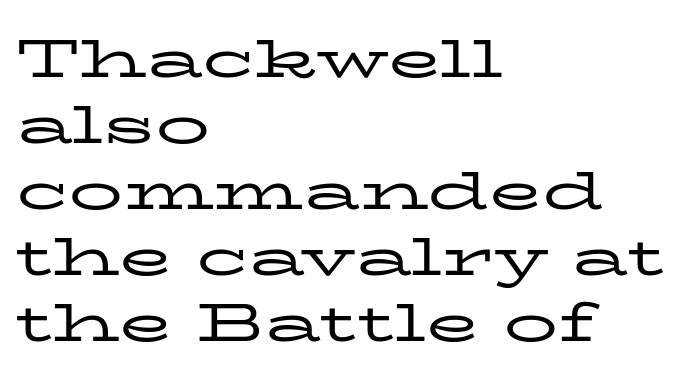
{"serif": "yes", "italic": "no", "bold": "no", "weight": "regular", "width": "wide", "stroke_contrast": "low", "x_height": "medium", "monospaced": "no", "underline": "no", "align": "left", "line_spacing_ratio": 1.22, "letter_spacing": "normal", "letter_spacing_em": 0.0, "glyph_px": 54}
